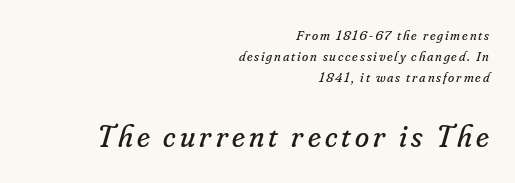
{"serif": "yes", "italic": "yes", "lean": "right", "slant_degrees": 16, "bold": "no", "weight": "regular", "width": "normal", "stroke_contrast": "low", "x_height": "small", "monospaced": "no", "underline": "no", "align": "right", "line_spacing": "normal", "line_spacing_ratio": 1.51, "larger_block": "second", "size_ratio": 2.29, "glyph_px": 32}
